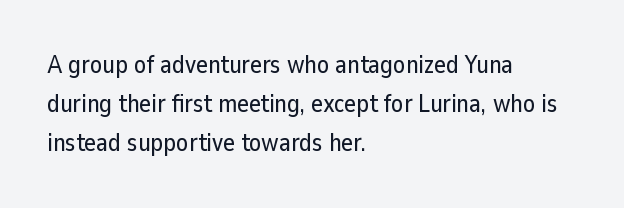
Q: Is the text italic (slanted)? A: No, it is upright.
Q: Is the text underlined? A: No.
Q: How is the paragraph aligned? A: Left-aligned.
Q: Is the spacing between letters normal or unusually wide? A: Normal.
Q: Is the spacing between lines tight, normal or loose? A: Normal.
